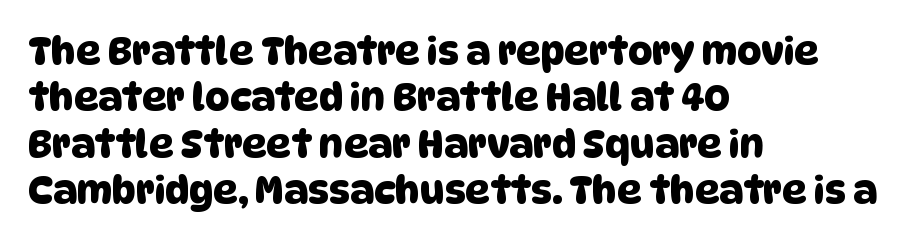
I'd call this a sans setting — the letters go barefoot. Any mark beneath the type? The region is blank. Tracking here is standard; glyphs follow each other at the usual distance. Casual observation: everything's shoved over to the left.
